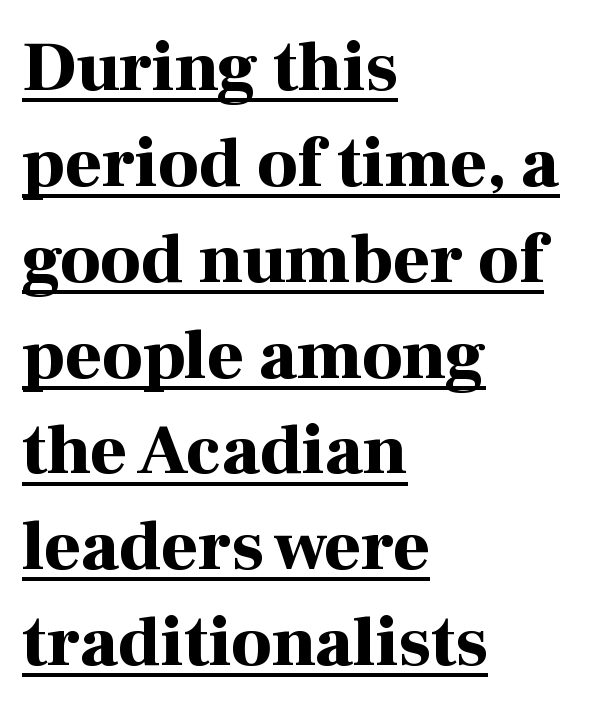
A baseline rule has been typeset under these characters. Heavy, bold letterforms. This sample uses a serif face. The rendering uses a moderate line-height, typical for paragraphs. Varying glyph widths throughout — classic text-font behaviour. Tall strokes in this sample are plumb rather than angled.
